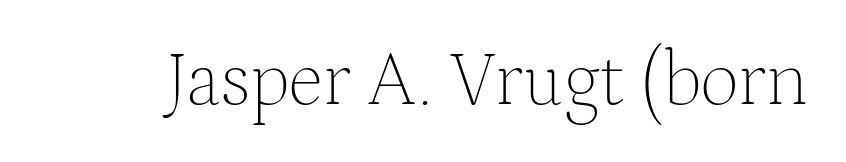
Q: Is the text bold? A: No.
Q: Is the text italic (slanted)? A: No, it is upright.
Q: Is the typeface a serif or a sans-serif typeface? A: Serif.
Q: Is the text underlined? A: No.
Q: Is the spacing between letters normal or unusually wide? A: Normal.
Q: Width (condensed, normal, or wide)? A: Normal.
Q: Stroke contrast? A: Medium.
Q: x-height? A: Medium.
Q: Monospaced? A: No.
